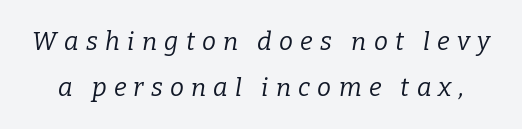
Yep, that's italic — everything's leaning. The letterforms stand isolated, each surrounded by extra space. Each row of text sits above clean, open space. Is this a heavy cut? Hardly; it is regular or lighter.
